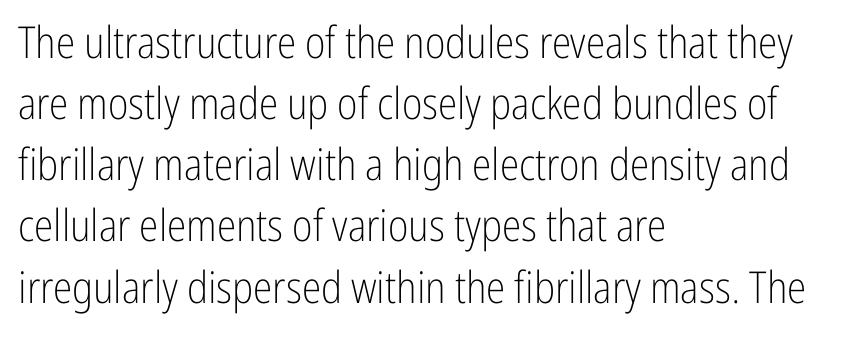
The image shows 44 px light, condensed sans-serif type, upright; set left-aligned, normal line spacing (1.39x), normal letter spacing, not underlined; low stroke contrast and a medium x-height.
